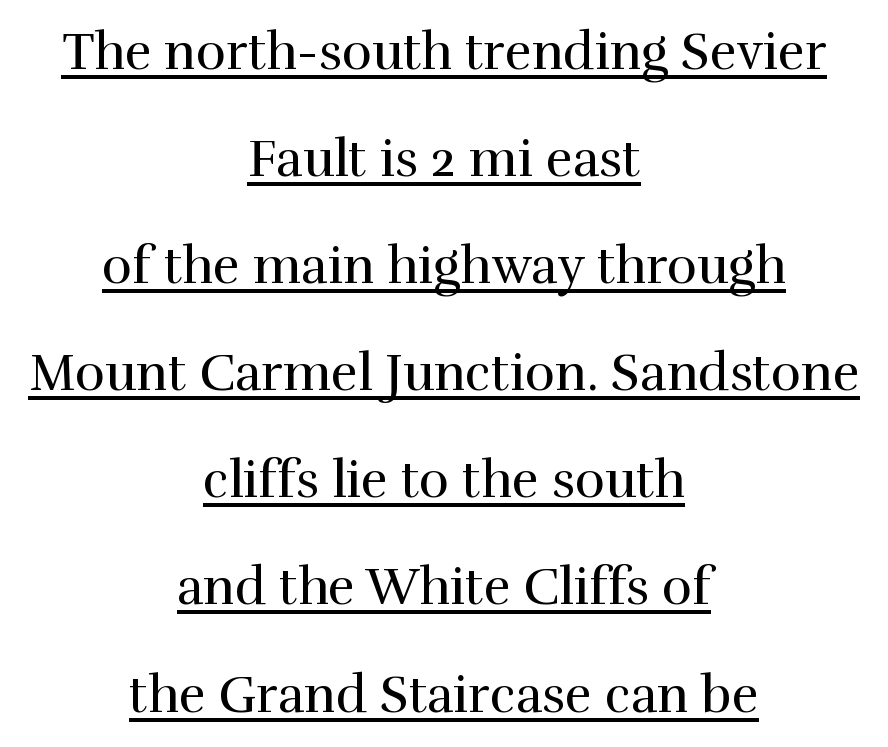
The rendering keeps characters at their native spacing. In terms of posture, this sample is upright. In terms of letterform style, serifs are clearly present. No extra ink here — the face is not bold. Leading: increased. The sample's only ornament is a line tracing under the words.
